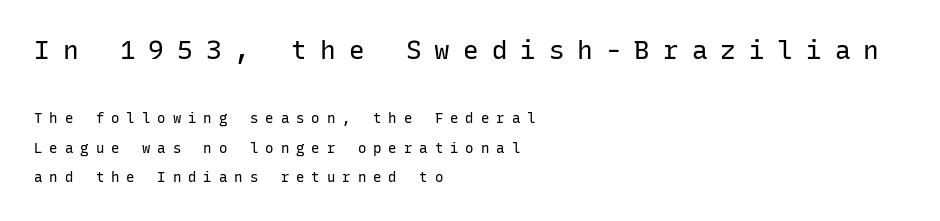
A light-to-regular cut is what we see here. These lines are set flush left with a ragged right edge. Is there much room between lines? Yes — plenty of vertical air separates them. Look at the glyph heights: the upper group is clearly the bigger setting. Plain, unruled lines of type.
